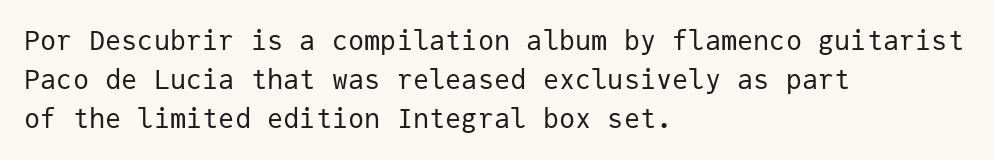
{"italic": "no", "bold": "no", "underline": "no", "align": "left", "line_spacing": "normal", "line_spacing_ratio": 1.45, "letter_spacing": "normal", "letter_spacing_em": 0.0, "glyph_px": 27}
